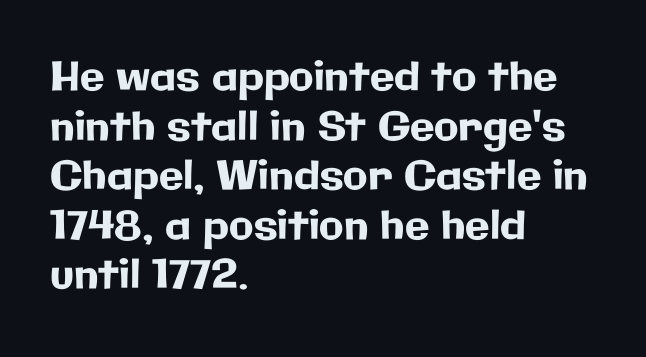
{"serif": "no", "italic": "no", "width": "normal", "stroke_contrast": "low", "x_height": "medium", "monospaced": "no", "underline": "no", "align": "left", "line_spacing_ratio": 1.24, "letter_spacing": "normal", "letter_spacing_em": 0.0, "glyph_px": 40}
